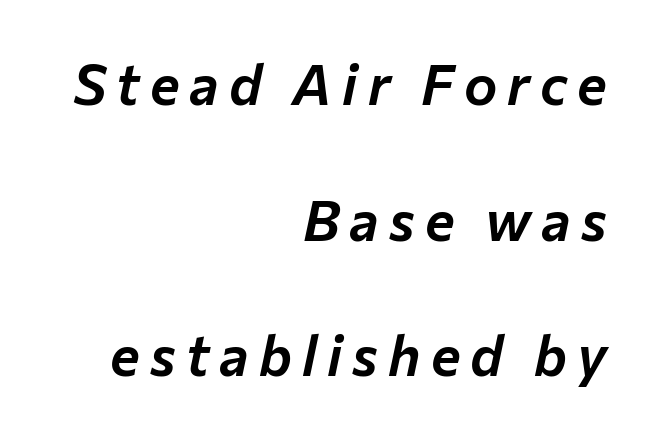
The image shows 56 px text type, italic (leaning right); set right-aligned, loose line spacing (2.42x), not underlined; low stroke contrast and a medium x-height.
